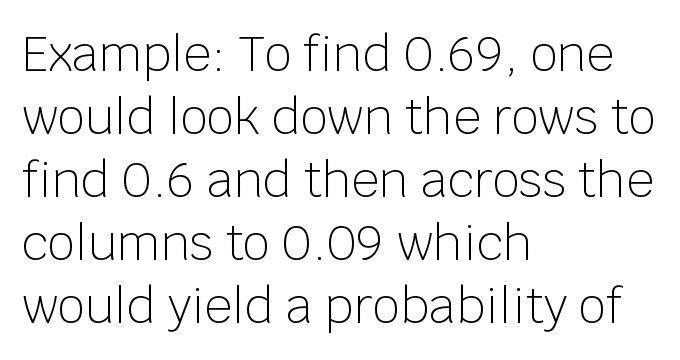
{"serif": "no", "italic": "no", "bold": "no", "weight": "light", "width": "normal", "stroke_contrast": "low", "x_height": "large", "monospaced": "no", "underline": "no", "align": "left", "line_spacing": "normal", "line_spacing_ratio": 1.31, "letter_spacing": "normal", "letter_spacing_em": 0.0, "glyph_px": 48}
